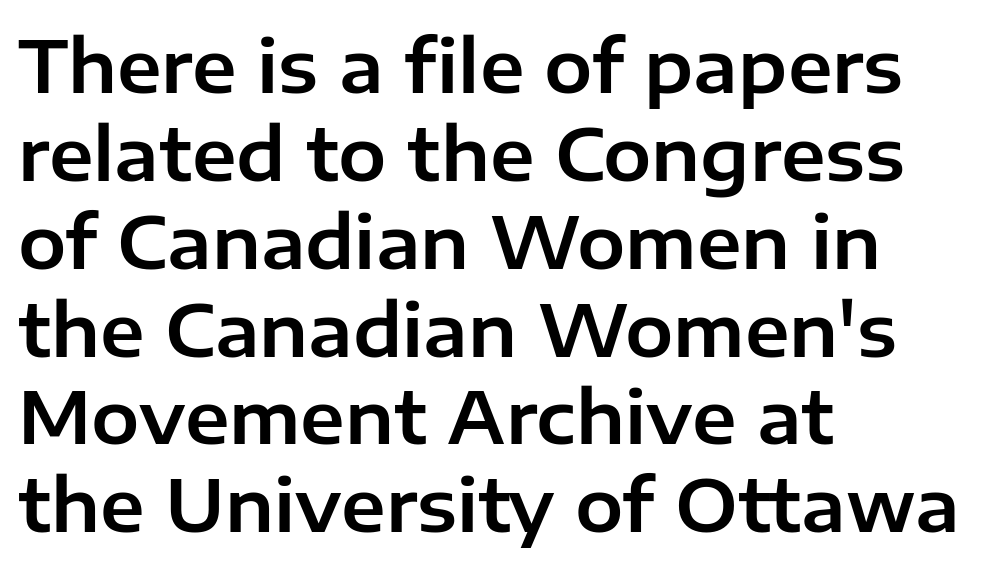
Q: Is the text italic (slanted)? A: No, it is upright.
Q: Is the typeface a serif or a sans-serif typeface? A: Sans-serif.
Q: Is the text underlined? A: No.
Q: How is the paragraph aligned? A: Left-aligned.
Q: Is the spacing between letters normal or unusually wide? A: Normal.
Q: Width (condensed, normal, or wide)? A: Normal.
Q: Stroke contrast? A: Low.
Q: x-height? A: Medium.
Q: Monospaced? A: No.
